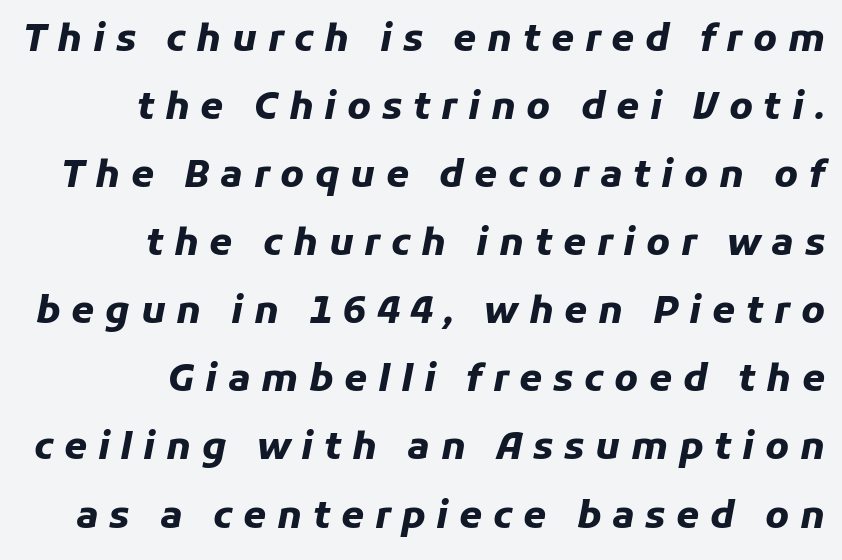
The image shows 37 px heavy type, italic (leaning right); set right-aligned, line spacing 1.84x, unusually wide letter spacing (+0.29 em), not underlined; low stroke contrast and a medium x-height.
